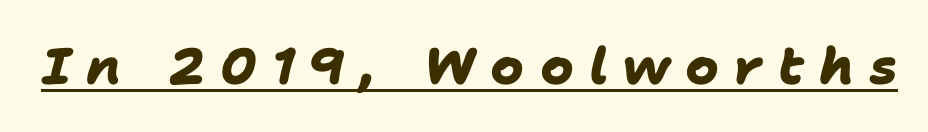
The image shows 51 px heavy sans-serif type; set unusually wide letter spacing (+0.3 em), underlined; low stroke contrast and a medium x-height.
